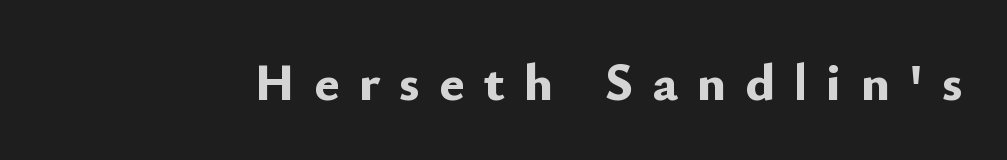
The image shows 53 px bold sans-serif type, upright; set unusually wide letter spacing (+0.36 em), not underlined; low stroke contrast and a small x-height.
